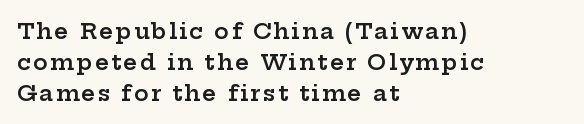
The image shows 22 px text type, upright; set left-aligned, normal line spacing (1.4x), not underlined.
